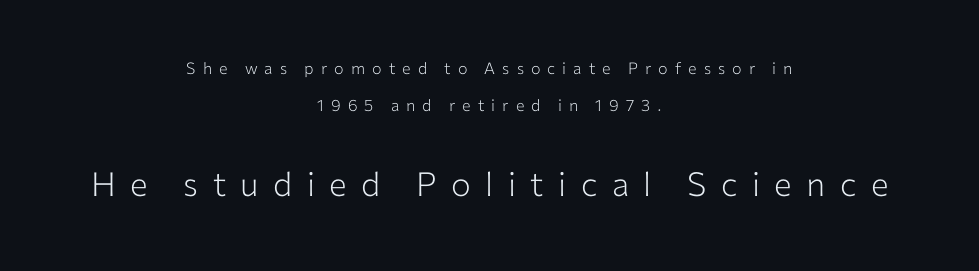
Q: Is the text bold? A: No.
Q: Is the text italic (slanted)? A: No, it is upright.
Q: Is the typeface a serif or a sans-serif typeface? A: Sans-serif.
Q: Is the text underlined? A: No.
Q: How is the paragraph aligned? A: Centered.
Q: Is the spacing between letters normal or unusually wide? A: Unusually wide.
Q: Is the spacing between lines tight, normal or loose? A: Loose.
Q: Which block of text is set in a larger size, the first (top) or the second (bottom)? A: The second (bottom) one.
Q: Width (condensed, normal, or wide)? A: Normal.
Q: Stroke contrast? A: Low.
Q: x-height? A: Medium.
Q: Monospaced? A: No.
